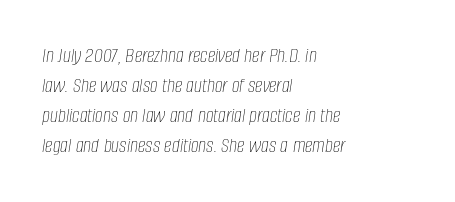
{"italic": "yes", "lean": "right", "slant_degrees": 8, "bold": "no", "underline": "no", "align": "left", "line_spacing": "normal", "line_spacing_ratio": 1.37, "letter_spacing": "normal", "letter_spacing_em": 0.0, "glyph_px": 22}
